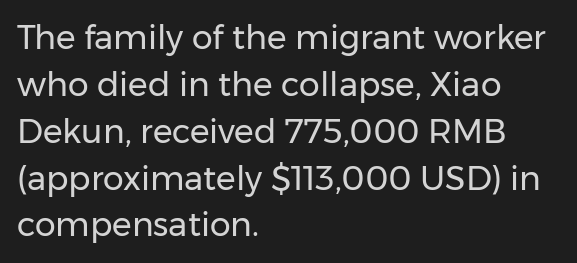
Check the space under the baseline: it is left empty. This sample has the flowing, uneven cadence of proportional lettering. Here the glyphs are tracked normally, forming tight word shapes. No extra ink here — the face is not bold. These lines stack with their left ends in a neat column. The rendering uses a moderate line-height, typical for paragraphs.
